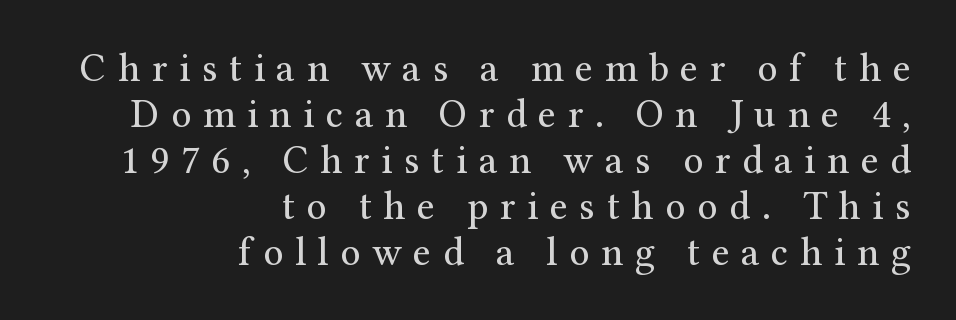
Q: Is the text bold? A: No.
Q: Is the text italic (slanted)? A: No, it is upright.
Q: Is the typeface a serif or a sans-serif typeface? A: Serif.
Q: Is the text underlined? A: No.
Q: How is the paragraph aligned? A: Right-aligned.
Q: Is the spacing between letters normal or unusually wide? A: Unusually wide.
Q: Is the spacing between lines tight, normal or loose? A: Tight.
Q: Width (condensed, normal, or wide)? A: Normal.
Q: Stroke contrast? A: Medium.
Q: x-height? A: Medium.
Q: Monospaced? A: No.
